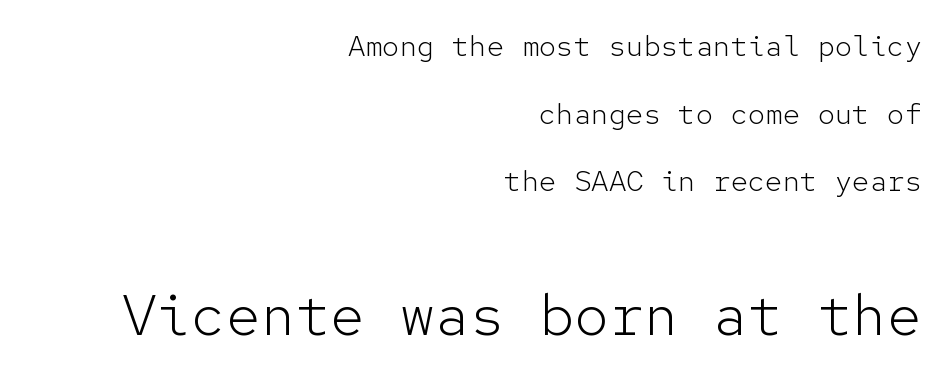
{"serif": "no", "italic": "no", "bold": "no", "weight": "light", "width": "normal", "stroke_contrast": "low", "x_height": "medium", "monospaced": "yes", "underline": "no", "align": "right", "line_spacing": "loose", "line_spacing_ratio": 2.33, "letter_spacing": "normal", "letter_spacing_em": 0.0, "larger_block": "second", "size_ratio": 2.0, "glyph_px": 58}
